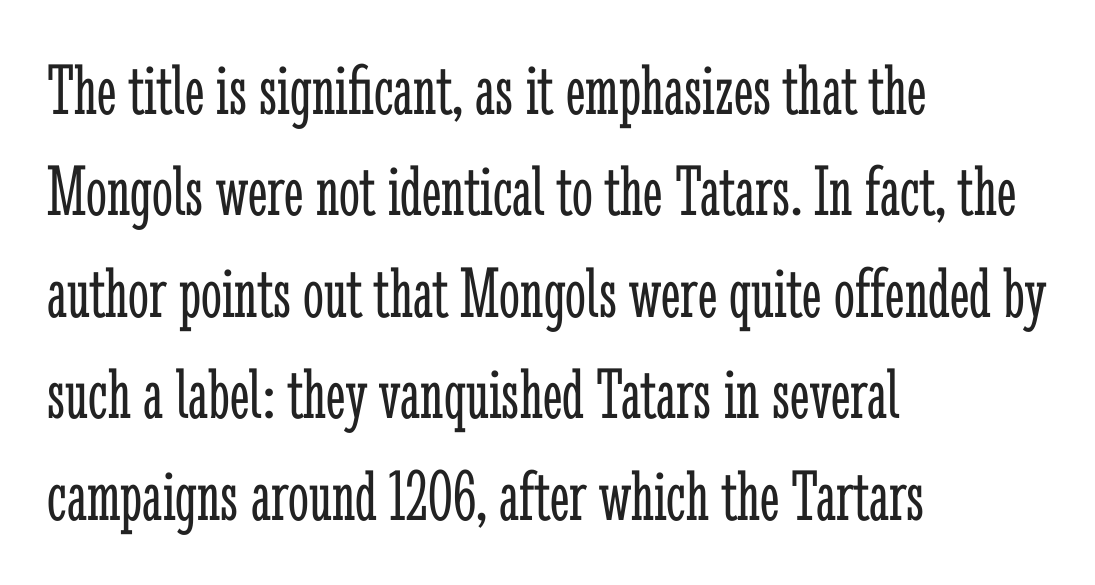
{"serif": "yes", "italic": "no", "bold": "no", "weight": "light", "width": "condensed", "stroke_contrast": "low", "x_height": "medium", "monospaced": "no", "underline": "no", "align": "left", "line_spacing": "normal", "line_spacing_ratio": 1.37, "letter_spacing": "normal", "letter_spacing_em": 0.0, "glyph_px": 74}
